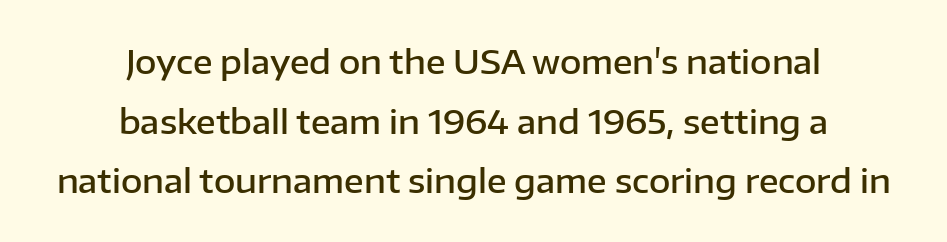
The image shows 33 px semibold sans-serif type, upright; set centered, line spacing 1.81x, normal letter spacing, not underlined; low stroke contrast and a medium x-height.
